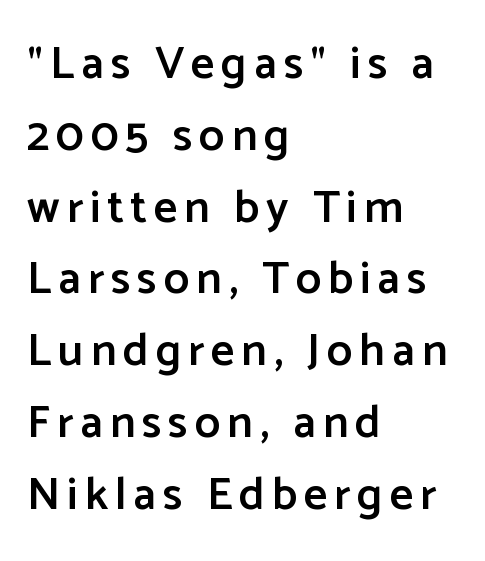
The image shows 46 px semibold sans-serif type, upright; set left-aligned, normal line spacing (1.56x), not underlined; low stroke contrast and a medium x-height.
